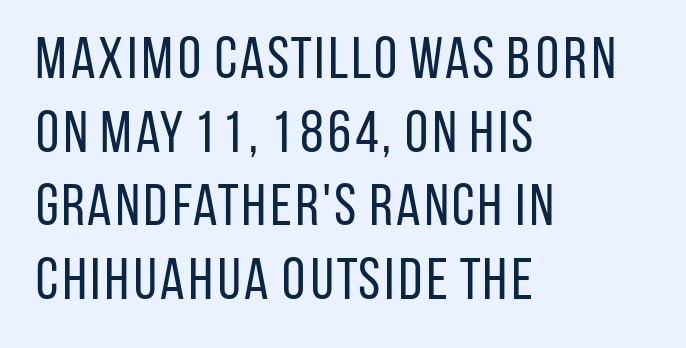
The image shows 59 px regular-weight, condensed sans-serif type, upright; set left-aligned, normal line spacing (1.25x), normal letter spacing, not underlined; low stroke contrast and a large x-height.
